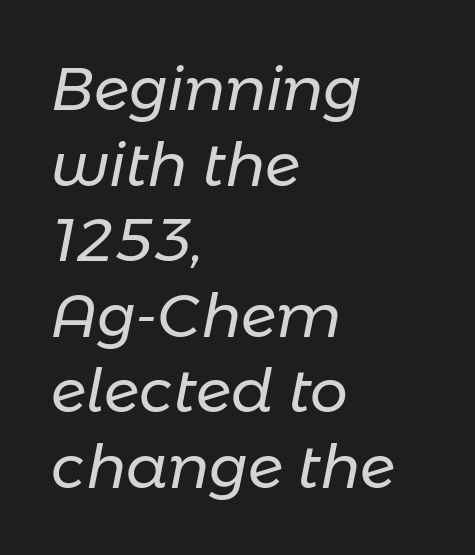
Quick note: italic. Honestly, the letter spacing is just normal — you wouldn't notice it. The passage shown is typed in a proportional face where columns would drift. These lines stack with their left ends in a neat column. If you measured baseline to baseline, you'd find a middling distance.
